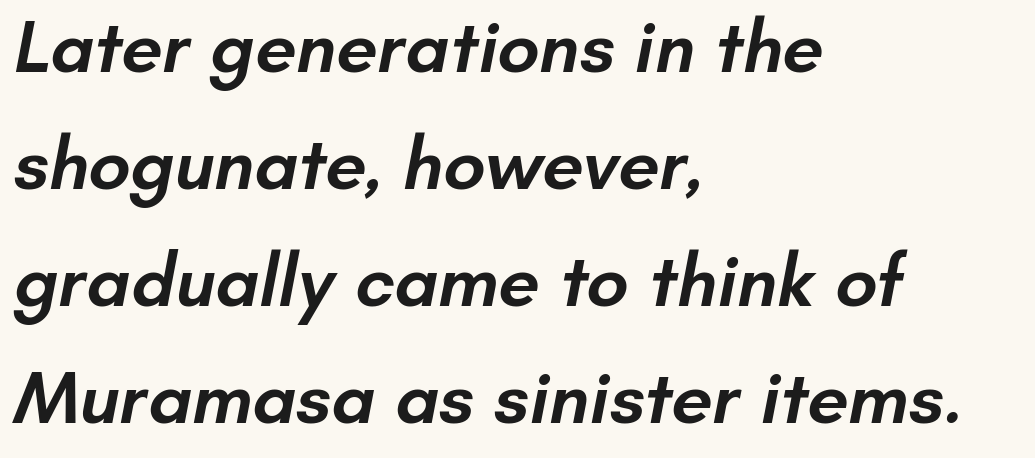
The image shows 74 px semibold sans-serif type; set left-aligned, normal line spacing (1.58x), normal letter spacing, not underlined; low stroke contrast and a small x-height.
